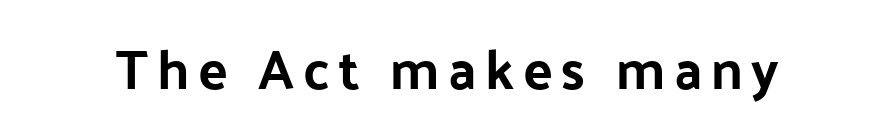
Q: Is the text bold? A: Yes.
Q: Is the text italic (slanted)? A: No, it is upright.
Q: Is the typeface a serif or a sans-serif typeface? A: Sans-serif.
Q: Is the text underlined? A: No.
Q: Width (condensed, normal, or wide)? A: Normal.
Q: Stroke contrast? A: Low.
Q: x-height? A: Medium.
Q: Monospaced? A: No.
